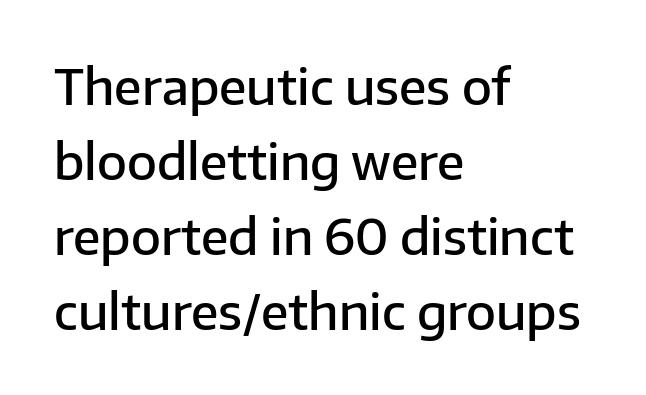
{"serif": "no", "italic": "no", "bold": "semi", "weight": "semibold", "width": "normal", "stroke_contrast": "low", "x_height": "medium", "monospaced": "no", "underline": "no", "align": "left", "line_spacing": "normal", "line_spacing_ratio": 1.53, "letter_spacing": "normal", "letter_spacing_em": 0.0, "glyph_px": 49}
